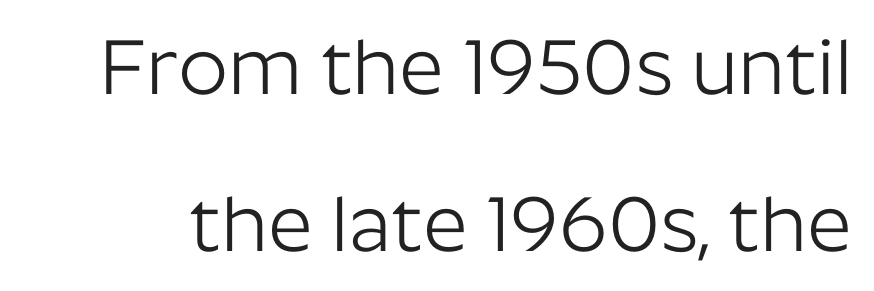
Tracking here is standard; glyphs follow each other at the usual distance. The letters look calm and open, with moderate or lighter stems. You could fit nearly another row in the gap between these rows. Underline: absent. Think of a printed novel: that variable character pitch is what you see here. The face used here is a sans, in the tradition of grotesques and geometrics.
